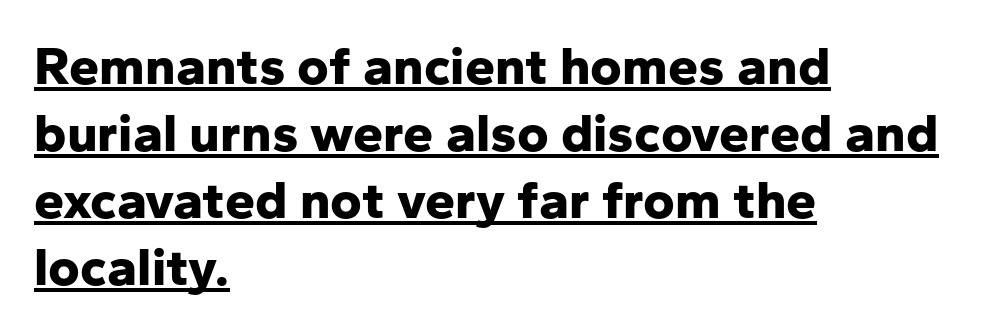
Q: Is the text bold? A: Yes.
Q: Is the text italic (slanted)? A: No, it is upright.
Q: Is the typeface a serif or a sans-serif typeface? A: Sans-serif.
Q: Is the text underlined? A: Yes.
Q: How is the paragraph aligned? A: Left-aligned.
Q: Is the spacing between letters normal or unusually wide? A: Normal.
Q: Width (condensed, normal, or wide)? A: Normal.
Q: Stroke contrast? A: Low.
Q: x-height? A: Medium.
Q: Monospaced? A: No.
